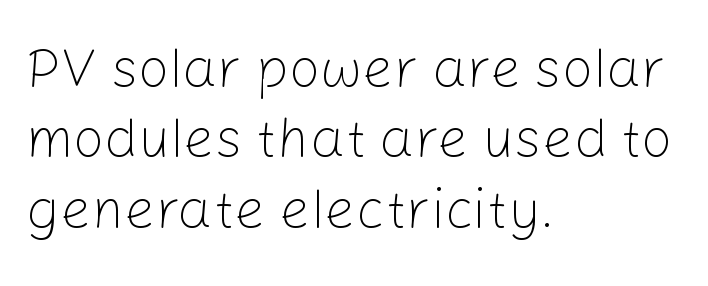
Q: Is the text bold? A: No.
Q: Is the text italic (slanted)? A: No, it is upright.
Q: Is the typeface a serif or a sans-serif typeface? A: Sans-serif.
Q: Is the text underlined? A: No.
Q: How is the paragraph aligned? A: Left-aligned.
Q: Is the spacing between letters normal or unusually wide? A: Normal.
Q: Is the spacing between lines tight, normal or loose? A: Normal.
Q: Width (condensed, normal, or wide)? A: Normal.
Q: Stroke contrast? A: Low.
Q: x-height? A: Medium.
Q: Monospaced? A: No.
